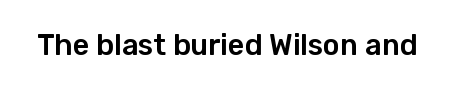
The letterforms sit shoulder to shoulder at normal distance. Vertical strokes here are truly vertical. Proportional: the letters do not fall into vertical columns. The specimen omits any rule beneath the text block's lines. Typographically, this falls in the sans-serif category.
